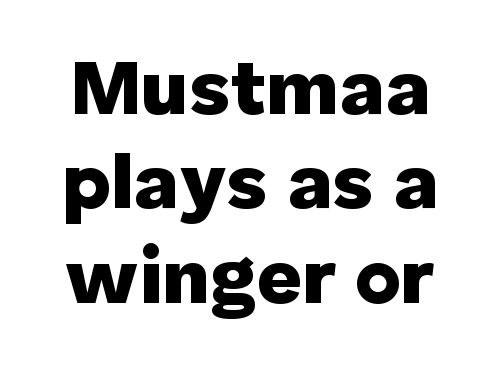
{"serif": "no", "italic": "no", "bold": "yes", "weight": "heavy", "width": "normal", "stroke_contrast": "low", "x_height": "medium", "monospaced": "no", "underline": "no", "line_spacing_ratio": 1.21, "letter_spacing": "normal", "letter_spacing_em": 0.0, "glyph_px": 78}
